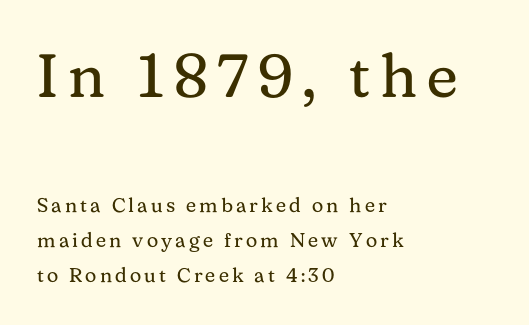
Q: Is the text bold? A: No.
Q: Is the text italic (slanted)? A: No, it is upright.
Q: Is the typeface a serif or a sans-serif typeface? A: Serif.
Q: Is the text underlined? A: No.
Q: How is the paragraph aligned? A: Left-aligned.
Q: Which block of text is set in a larger size, the first (top) or the second (bottom)? A: The first (top) one.
Q: Width (condensed, normal, or wide)? A: Normal.
Q: Stroke contrast? A: Medium.
Q: x-height? A: Medium.
Q: Monospaced? A: No.
